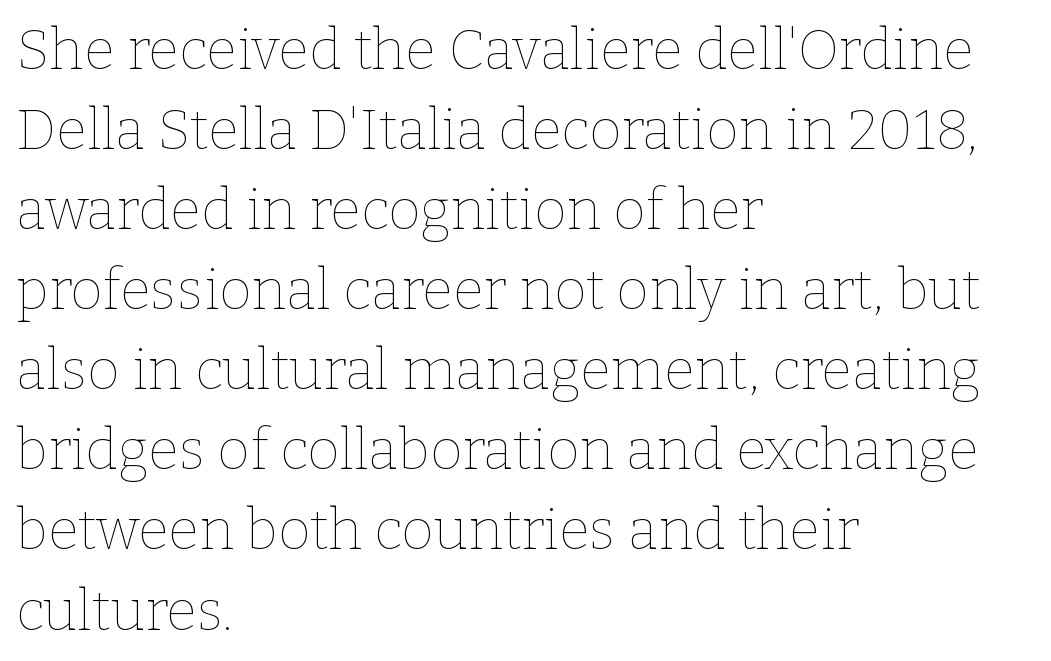
The line-height multiplier appears to be the usual default. Tracking value appears to be zero — textbook default spacing. Does the copy run flush right? No — it runs flush left. These lines are rendered in a variable-pitch font.
